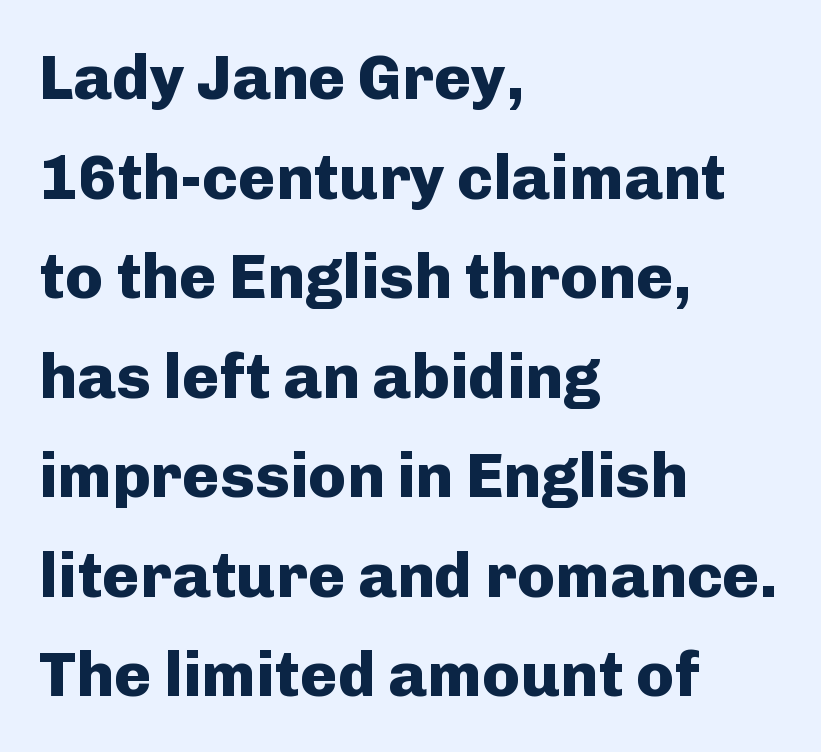
Q: Is the text bold? A: Yes.
Q: Is the text italic (slanted)? A: No, it is upright.
Q: Is the typeface a serif or a sans-serif typeface? A: Sans-serif.
Q: Is the text underlined? A: No.
Q: How is the paragraph aligned? A: Left-aligned.
Q: Is the spacing between letters normal or unusually wide? A: Normal.
Q: Is the spacing between lines tight, normal or loose? A: Normal.
Q: Width (condensed, normal, or wide)? A: Normal.
Q: Stroke contrast? A: Low.
Q: x-height? A: Medium.
Q: Monospaced? A: No.
